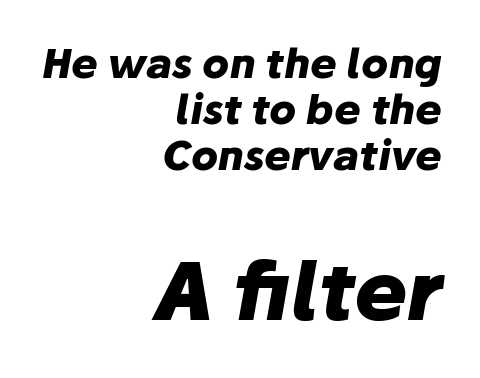
{"italic": "yes", "lean": "right", "slant_degrees": 10, "bold": "yes", "weight": "heavy", "width": "normal", "stroke_contrast": "low", "x_height": "medium", "monospaced": "no", "underline": "no", "align": "right", "line_spacing": "tight", "line_spacing_ratio": 1.15, "letter_spacing": "normal", "letter_spacing_em": 0.0, "larger_block": "second", "size_ratio": 2.0, "glyph_px": 80}
